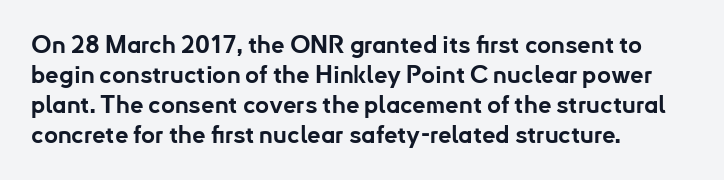
{"italic": "no", "bold": "yes", "underline": "no", "align": "left", "line_spacing": "normal", "line_spacing_ratio": 1.25, "letter_spacing": "normal", "letter_spacing_em": 0.0, "glyph_px": 24}
